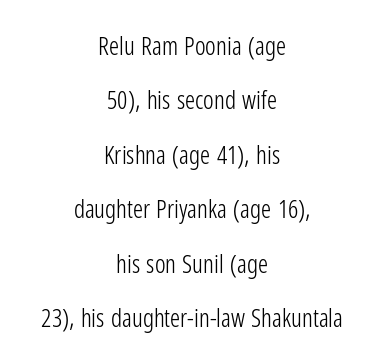
{"italic": "no", "bold": "no", "underline": "no", "align": "center", "line_spacing": "loose", "line_spacing_ratio": 2.18, "letter_spacing": "normal", "letter_spacing_em": 0.0, "glyph_px": 25}
